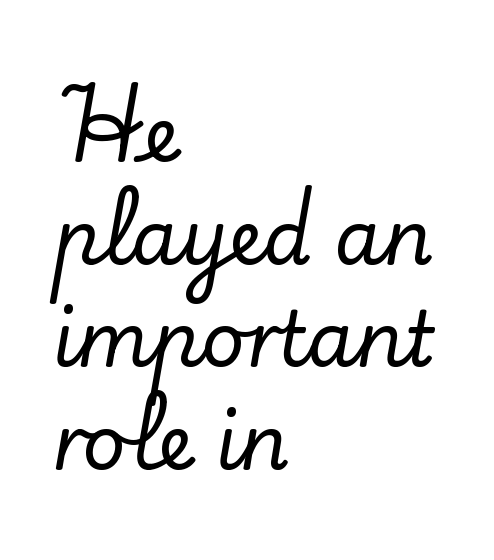
Q: Is the text italic (slanted)? A: Yes.
Q: Is the typeface a serif or a sans-serif typeface? A: Serif.
Q: Is the text underlined? A: No.
Q: How is the paragraph aligned? A: Left-aligned.
Q: Is the spacing between letters normal or unusually wide? A: Normal.
Q: Is the spacing between lines tight, normal or loose? A: Normal.
Q: Width (condensed, normal, or wide)? A: Normal.
Q: Stroke contrast? A: Low.
Q: x-height? A: Small.
Q: Monospaced? A: No.
